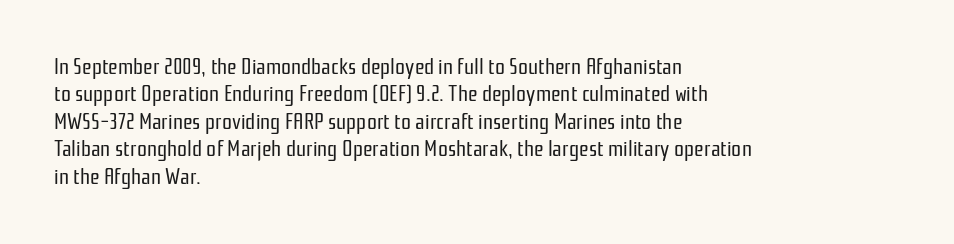
Q: Is the text bold? A: No.
Q: Is the text italic (slanted)? A: No, it is upright.
Q: Is the text underlined? A: No.
Q: How is the paragraph aligned? A: Left-aligned.
Q: Is the spacing between letters normal or unusually wide? A: Normal.
Q: Is the spacing between lines tight, normal or loose? A: Normal.
